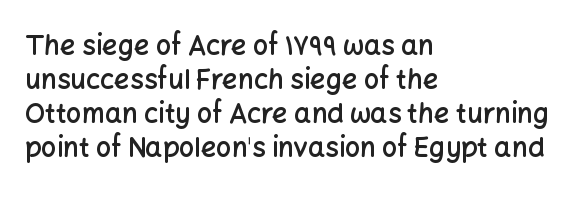
{"italic": "no", "bold": "semi", "underline": "no", "align": "left", "line_spacing": "normal", "line_spacing_ratio": 1.26, "letter_spacing": "normal", "letter_spacing_em": 0.0, "glyph_px": 27}
